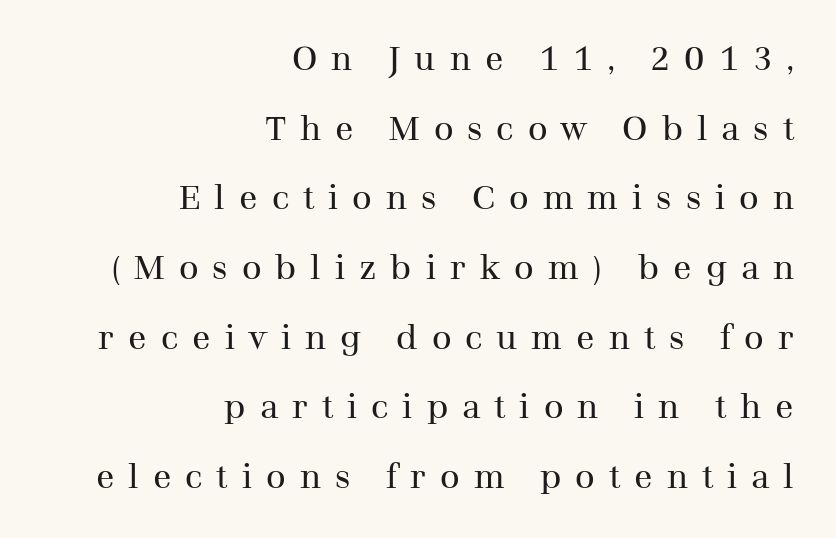
The image shows 34 px regular-weight serif type, upright; set right-aligned, loose line spacing (2.05x), unusually wide letter spacing (+0.41 em), not underlined; medium stroke contrast and a medium x-height.
